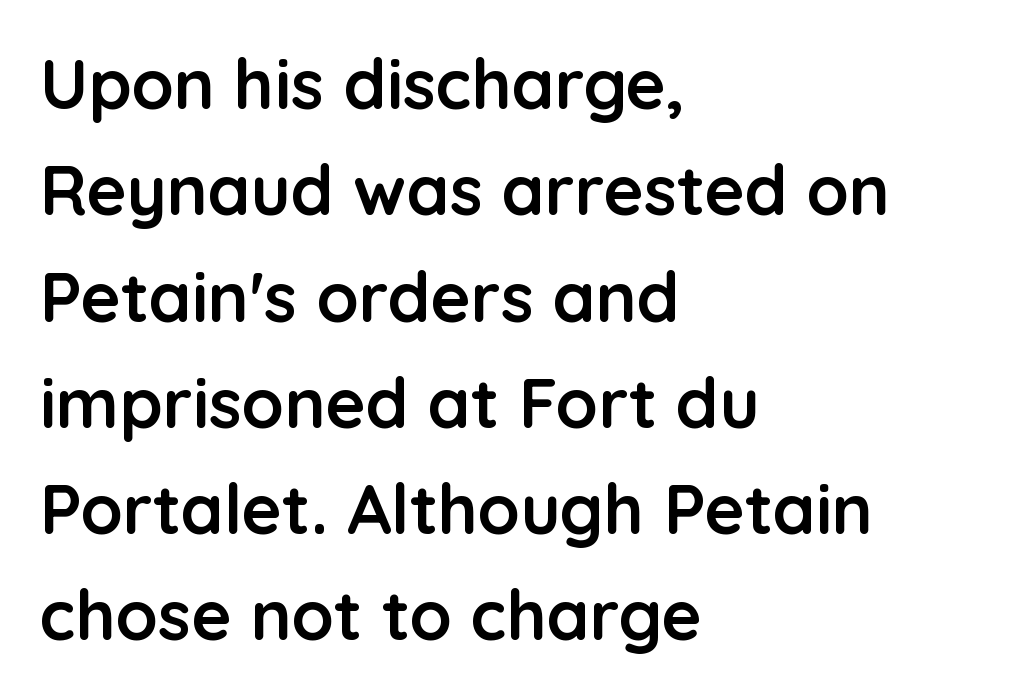
Q: Is the text bold? A: Yes.
Q: Is the text italic (slanted)? A: No, it is upright.
Q: Is the typeface a serif or a sans-serif typeface? A: Sans-serif.
Q: Is the text underlined? A: No.
Q: How is the paragraph aligned? A: Left-aligned.
Q: Is the spacing between letters normal or unusually wide? A: Normal.
Q: Is the spacing between lines tight, normal or loose? A: Normal.
Q: Width (condensed, normal, or wide)? A: Normal.
Q: Stroke contrast? A: Low.
Q: x-height? A: Medium.
Q: Monospaced? A: No.
